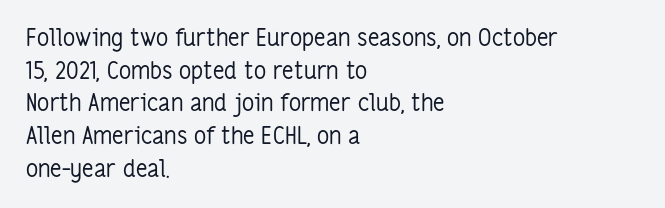
Q: Is the text bold? A: No.
Q: Is the text italic (slanted)? A: No, it is upright.
Q: Is the text underlined? A: No.
Q: How is the paragraph aligned? A: Left-aligned.
Q: Is the spacing between letters normal or unusually wide? A: Normal.
Q: Is the spacing between lines tight, normal or loose? A: Normal.
